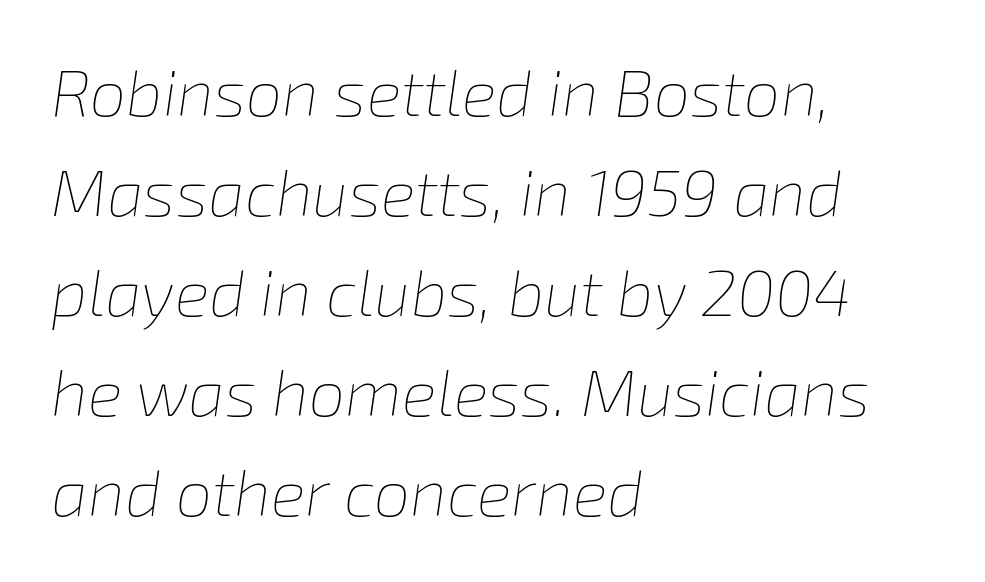
Q: Is the text bold? A: No.
Q: Is the text italic (slanted)? A: Yes, it leans right by about 8 degrees.
Q: Is the text underlined? A: No.
Q: How is the paragraph aligned? A: Left-aligned.
Q: Is the spacing between letters normal or unusually wide? A: Normal.
Q: Is the spacing between lines tight, normal or loose? A: Normal.
Q: Width (condensed, normal, or wide)? A: Normal.
Q: Stroke contrast? A: Low.
Q: x-height? A: Medium.
Q: Monospaced? A: No.
